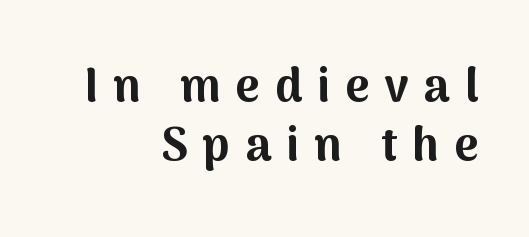
The lettering holds an erect, upright posture throughout. This is sans-serif lettering, the kind often seen on screens and signage. I'd describe the lettering as bold — thick and assertive. The space beneath each line is pristine and unruled. The rendering inserts visible extra space after every character. Each letter keeps its own natural width here, so spacing adapts to shape.
